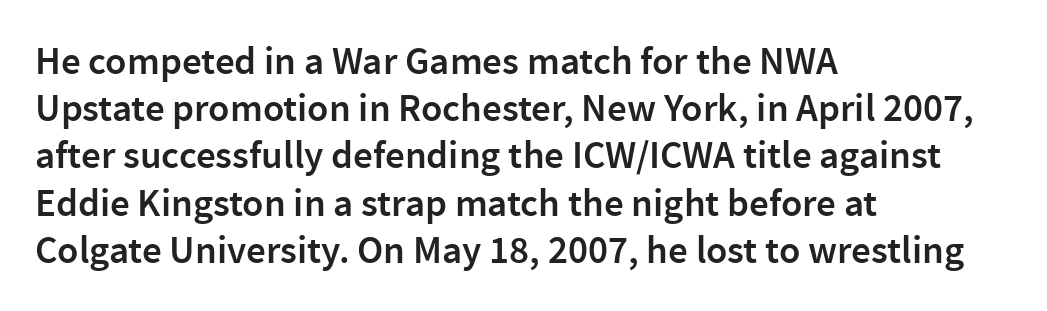
The type sits square on the baseline with zero lean. Between one letter and the next there's only the usual sliver of space. Has an underline been added? It has not. Every letter is mildly thick-stroked: semibold rather than bold.
